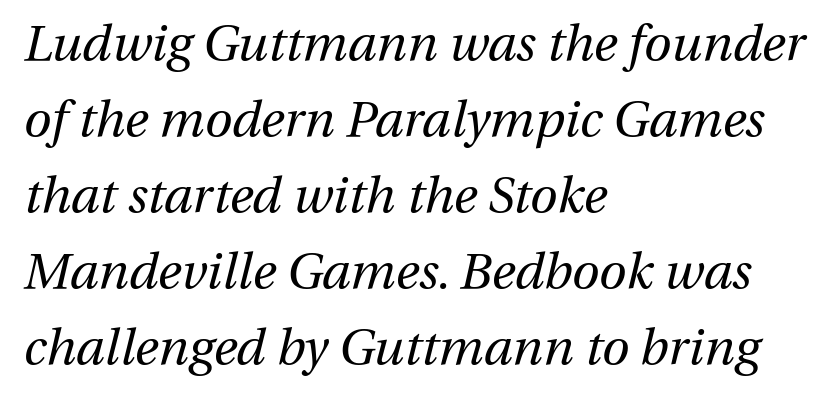
Q: Is the text bold? A: No.
Q: Is the text italic (slanted)? A: Yes, it leans right by about 13 degrees.
Q: Is the text underlined? A: No.
Q: How is the paragraph aligned? A: Left-aligned.
Q: Is the spacing between letters normal or unusually wide? A: Normal.
Q: Is the spacing between lines tight, normal or loose? A: Normal.
Q: Width (condensed, normal, or wide)? A: Normal.
Q: Stroke contrast? A: Medium.
Q: x-height? A: Medium.
Q: Monospaced? A: No.
